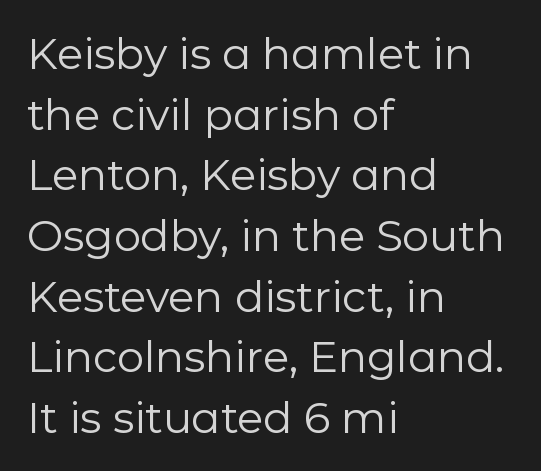
{"serif": "no", "italic": "no", "bold": "no", "weight": "regular", "width": "normal", "stroke_contrast": "low", "x_height": "medium", "monospaced": "no", "underline": "no", "align": "left", "line_spacing": "normal", "line_spacing_ratio": 1.41, "letter_spacing": "normal", "letter_spacing_em": 0.0, "glyph_px": 43}
